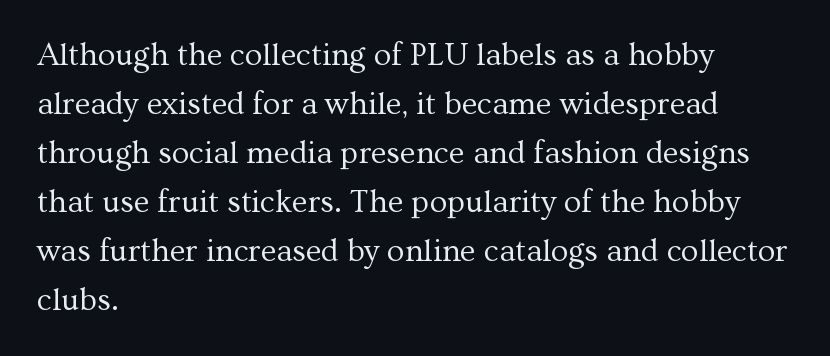
The image shows 32 px regular-weight serif type, upright; set left-aligned, normal line spacing (1.53x), normal letter spacing, not underlined; medium stroke contrast and a medium x-height.
